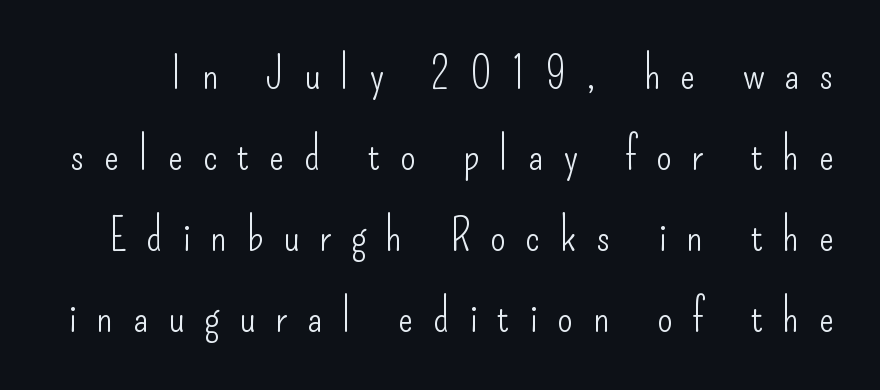
Q: Is the text bold? A: No.
Q: Is the text italic (slanted)? A: No, it is upright.
Q: Is the typeface a serif or a sans-serif typeface? A: Sans-serif.
Q: Is the text underlined? A: No.
Q: Is the spacing between letters normal or unusually wide? A: Unusually wide.
Q: Width (condensed, normal, or wide)? A: Condensed.
Q: Stroke contrast? A: Low.
Q: x-height? A: Small.
Q: Monospaced? A: No.
